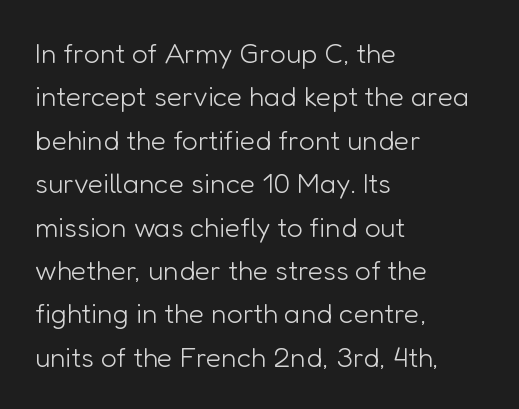
Students, observe: this is what conventionally led text looks like. These lines keep a tight, regular rhythm from letter to letter. The passage shown is typed in a proportional face where columns would drift. A clean baseline with only descenders dipping below it.
